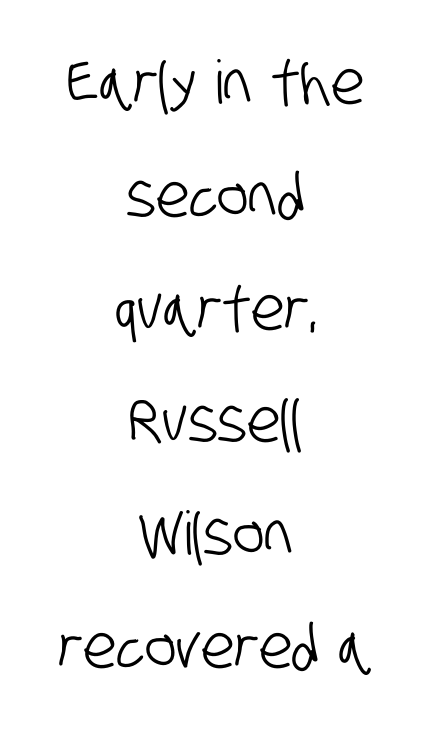
{"serif": "no", "width": "condensed", "stroke_contrast": "low", "x_height": "large", "monospaced": "no", "underline": "no", "align": "center", "line_spacing_ratio": 1.88, "letter_spacing": "normal", "letter_spacing_em": 0.0, "glyph_px": 60}
